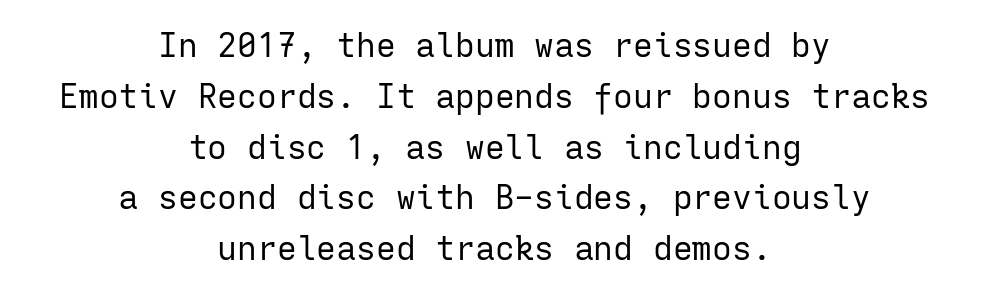
The image shows 33 px regular-weight sans-serif type, upright, monospaced; set centered, normal line spacing (1.54x), normal letter spacing, not underlined; low stroke contrast and a medium x-height.
